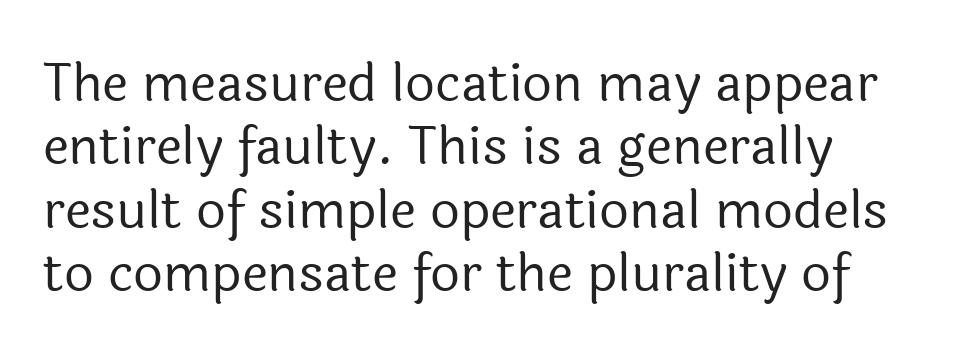
Type style note: lacks serifs. Between one letter and the next there's only the usual sliver of space. The face used here is proportionally spaced, like ordinary book or web type. The gap between lines stays unmarked. When letters stand straight like this, we call the style roman or upright.
